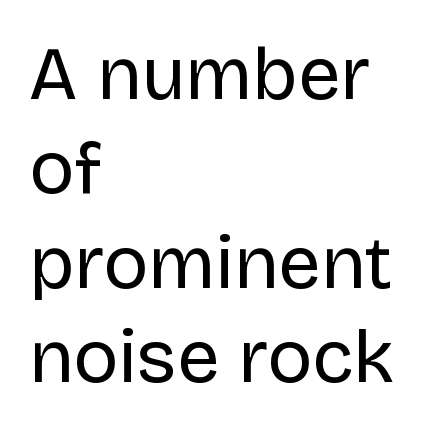
{"serif": "no", "italic": "no", "bold": "no", "weight": "regular", "width": "normal", "stroke_contrast": "low", "x_height": "large", "monospaced": "no", "underline": "no", "align": "left", "line_spacing": "normal", "line_spacing_ratio": 1.26, "letter_spacing": "normal", "letter_spacing_em": 0.0, "glyph_px": 75}
